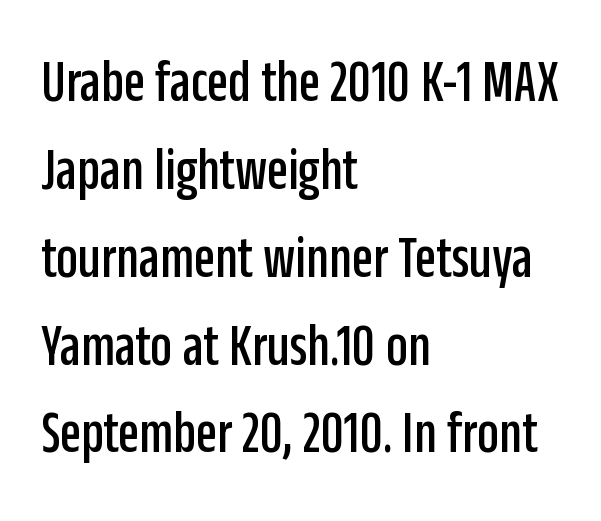
The image shows 61 px condensed sans-serif type, upright; set left-aligned, normal line spacing (1.44x), normal letter spacing, not underlined; low stroke contrast and a large x-height.
